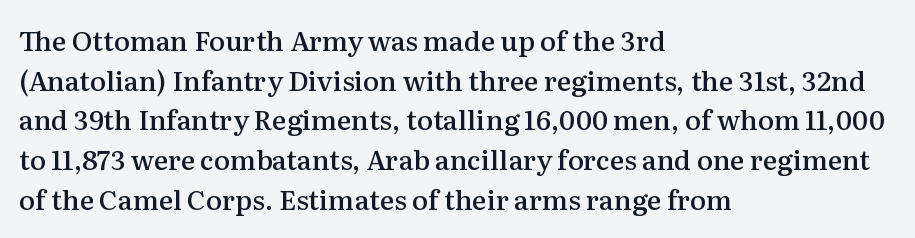
Q: Is the text bold? A: Semi-bold.
Q: Is the text italic (slanted)? A: No, it is upright.
Q: Is the text underlined? A: No.
Q: How is the paragraph aligned? A: Left-aligned.
Q: Is the spacing between letters normal or unusually wide? A: Normal.
Q: Is the spacing between lines tight, normal or loose? A: Normal.
